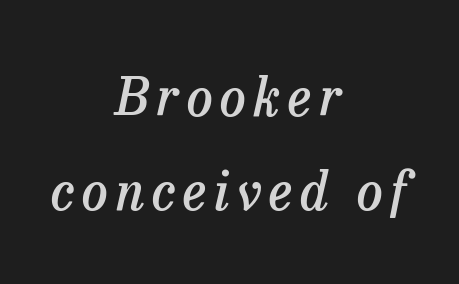
{"serif": "yes", "italic": "yes", "lean": "right", "slant_degrees": 13, "bold": "semi", "weight": "semibold", "width": "normal", "stroke_contrast": "low", "x_height": "medium", "monospaced": "no", "underline": "no", "align": "center", "line_spacing_ratio": 1.8, "glyph_px": 52}
